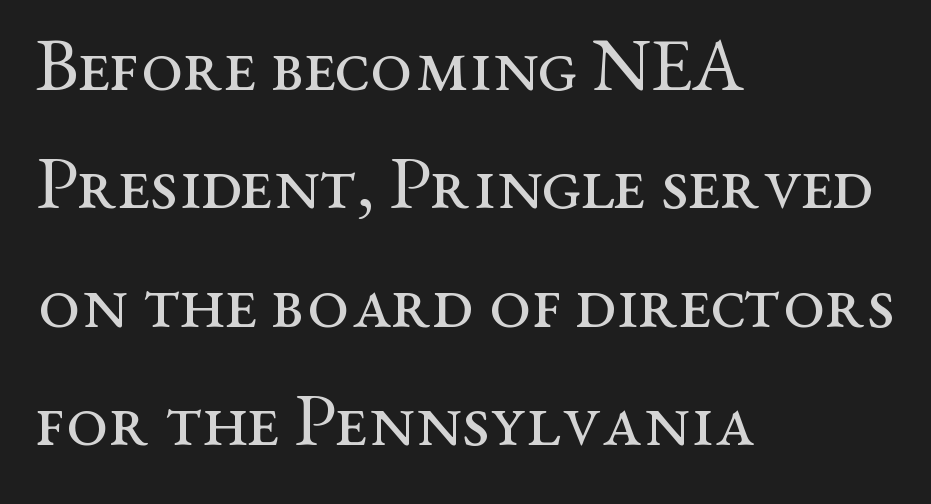
{"serif": "yes", "italic": "no", "bold": "no", "weight": "regular", "width": "wide", "stroke_contrast": "medium", "x_height": "medium", "monospaced": "no", "underline": "no", "align": "left", "line_spacing": "normal", "line_spacing_ratio": 1.58, "letter_spacing": "normal", "letter_spacing_em": 0.0, "glyph_px": 75}
